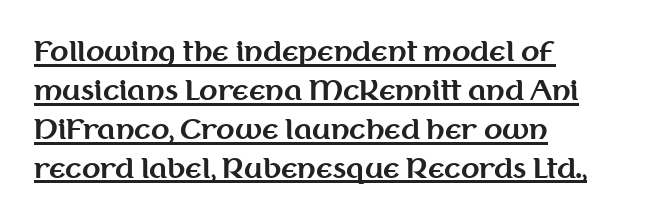
Q: Is the text bold? A: Yes.
Q: Is the text italic (slanted)? A: No, it is upright.
Q: Is the text underlined? A: Yes.
Q: How is the paragraph aligned? A: Left-aligned.
Q: Is the spacing between letters normal or unusually wide? A: Normal.
Q: Is the spacing between lines tight, normal or loose? A: Normal.
